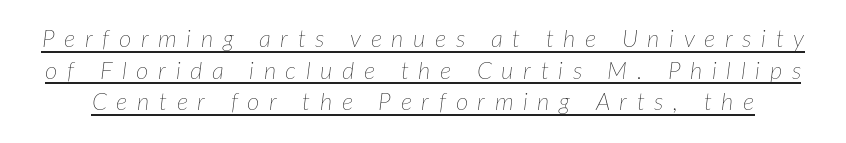
{"italic": "yes", "lean": "right", "slant_degrees": 7, "bold": "no", "underline": "yes", "line_spacing": "normal", "line_spacing_ratio": 1.32, "letter_spacing": "wide", "letter_spacing_em": 0.4, "glyph_px": 24}
